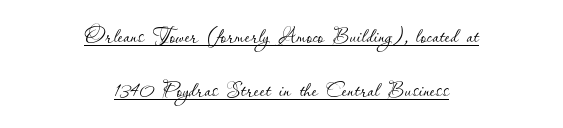
The image shows 28 px thin type; set centered, loose line spacing (1.94x), normal letter spacing, underlined; low stroke contrast and a small x-height.
